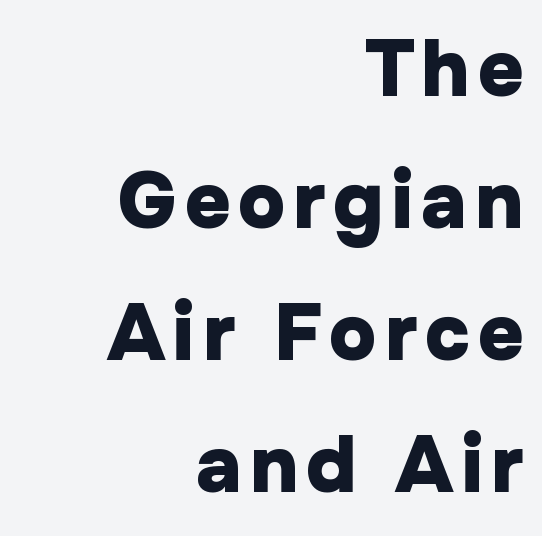
The letters carry no serifs — their stems end cleanly without finishing strokes. Notice how descenders clear the ascenders below comfortably — that's standard leading. The text block is weighted toward the right margin, trailing off unevenly leftward. Pretty heavy lettering here — definitely bold. The string is rendered with underlining switched off.
